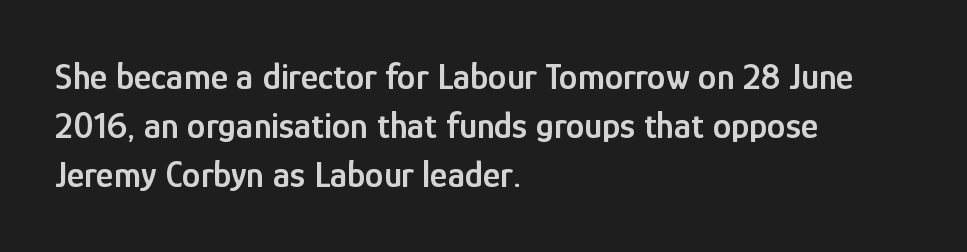
Semibold letterforms, between regular and bold. Varying glyph widths throughout — classic text-font behaviour. How would I describe the line gaps? Plain and ordinary. These lines keep a tight, regular rhythm from letter to letter. Typeset ragged right — the left edge is the straight one.
